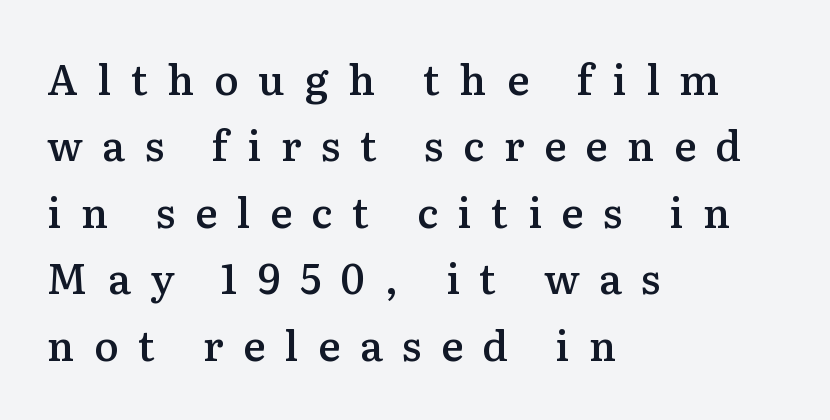
There is plenty of visible air inserted between adjacent glyphs. Quick note: underline off. These words are printed semibold, heavier than regular yet not bold. The block of text has a typical density, with ordinary space between rows. Looks like regular typesetting: each glyph gets only the width it needs. Compared with a centered layout, this one pins lines to the left instead.
